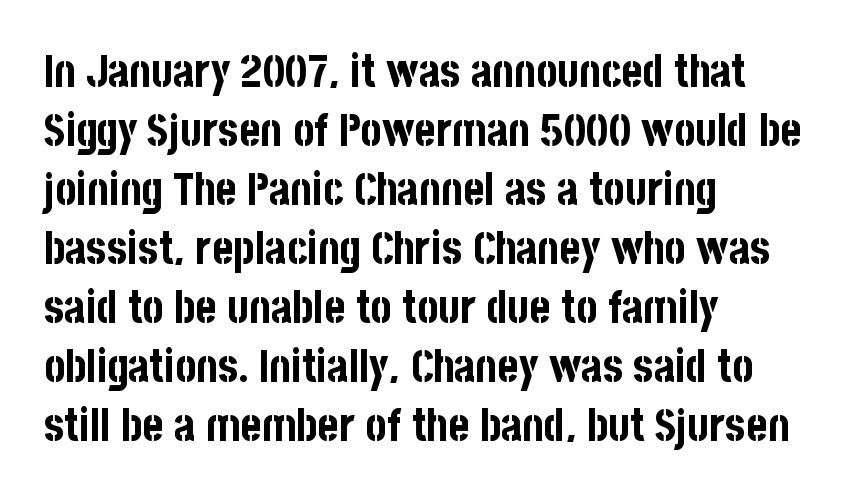
{"serif": "no", "italic": "no", "bold": "yes", "weight": "bold", "width": "condensed", "stroke_contrast": "low", "x_height": "large", "monospaced": "no", "underline": "no", "align": "left", "line_spacing": "normal", "line_spacing_ratio": 1.31, "letter_spacing": "normal", "letter_spacing_em": 0.0, "glyph_px": 45}
